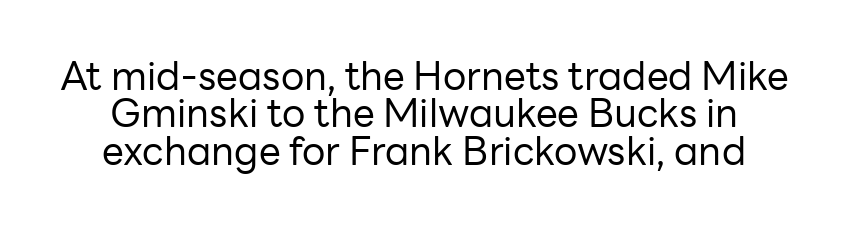
{"serif": "no", "italic": "no", "bold": "no", "weight": "regular", "width": "normal", "stroke_contrast": "low", "x_height": "medium", "monospaced": "no", "underline": "no", "line_spacing": "tight", "line_spacing_ratio": 0.96, "letter_spacing": "normal", "letter_spacing_em": 0.0, "glyph_px": 39}
